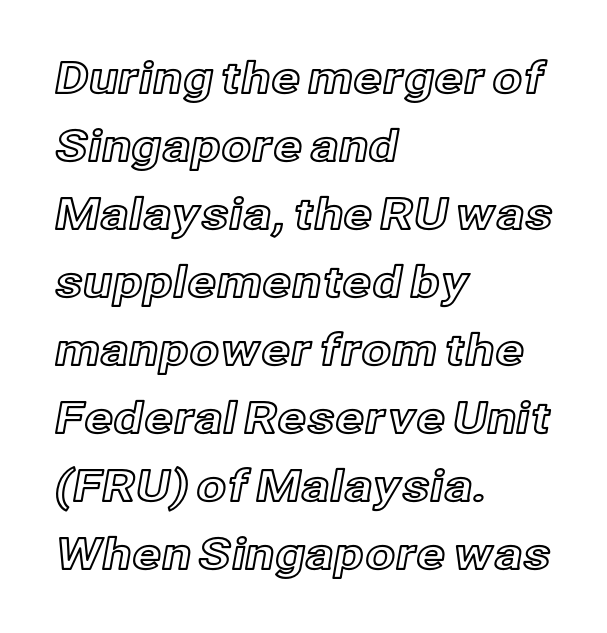
Q: Is the text italic (slanted)? A: Yes.
Q: Is the text underlined? A: No.
Q: How is the paragraph aligned? A: Left-aligned.
Q: Is the spacing between letters normal or unusually wide? A: Normal.
Q: Is the spacing between lines tight, normal or loose? A: Normal.
Q: Width (condensed, normal, or wide)? A: Normal.
Q: x-height? A: Medium.
Q: Monospaced? A: No.
